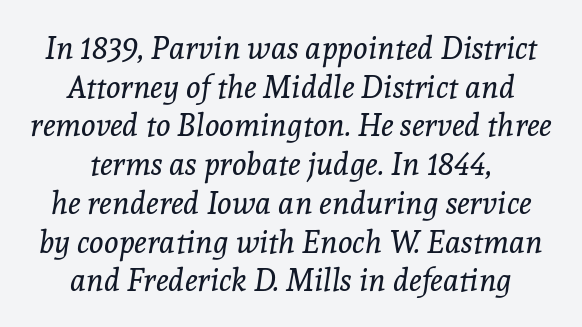
Designer's note — italics engaged. Here the designer chose a conventional face with non-uniform glyph widths. Each stroke keeps to a modest, everyday thickness or less. Observe the serifs anchoring each vertical stroke in this sample. Every row of glyphs is offset so its center matches the block's center. The passage shown stacks its lines at a standard gap.
